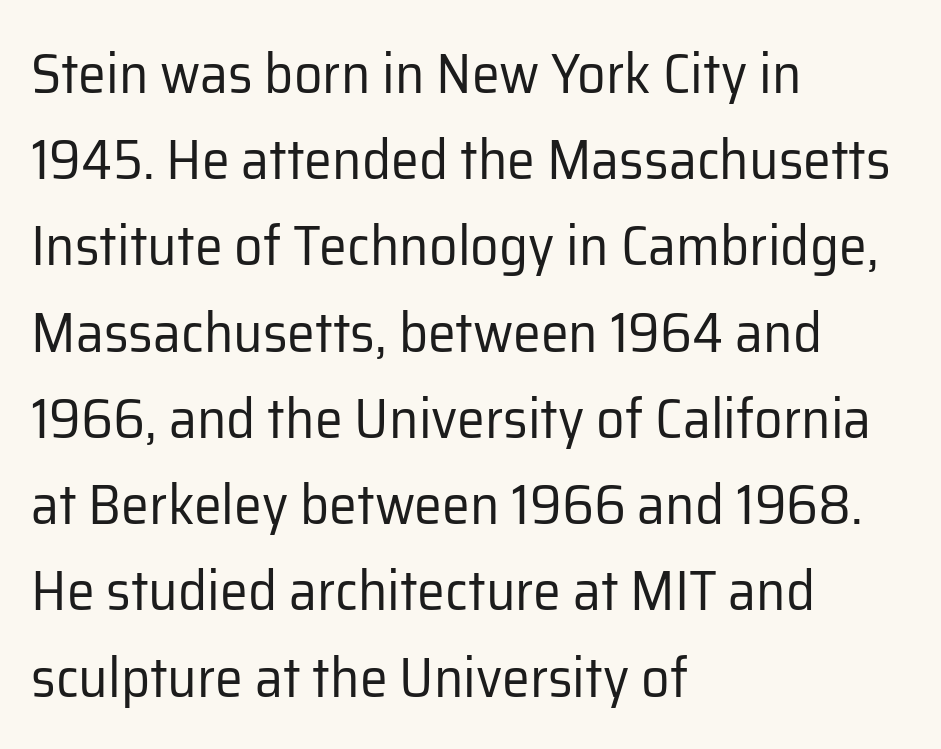
{"serif": "no", "italic": "no", "bold": "no", "weight": "regular", "width": "normal", "stroke_contrast": "low", "x_height": "medium", "monospaced": "no", "underline": "no", "align": "left", "line_spacing": "normal", "line_spacing_ratio": 1.54, "letter_spacing": "normal", "letter_spacing_em": 0.0, "glyph_px": 56}
